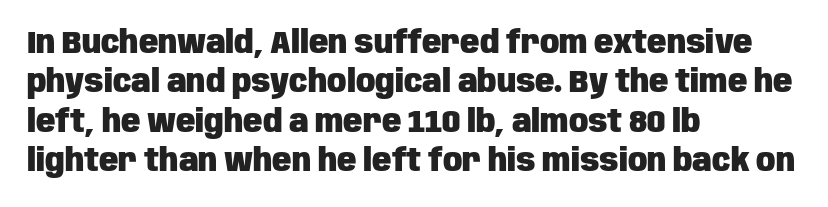
Horizontal alignment here is leftward, the default for most running prose. This sample has the flowing, uneven cadence of proportional lettering. Between one letter and the next there's only the usual sliver of space. The face used here is a sans, in the tradition of grotesques and geometrics. The foot of each line stays bare and open.
